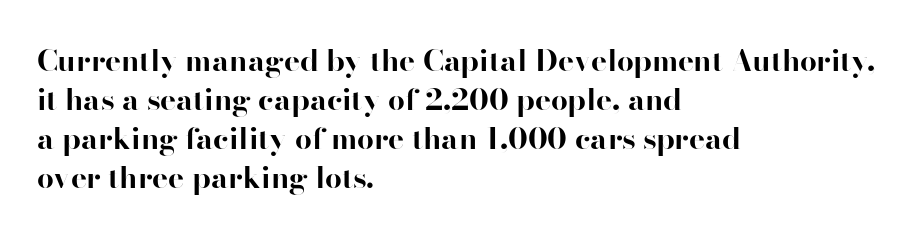
{"serif": "no", "italic": "no", "bold": "yes", "weight": "bold", "width": "normal", "stroke_contrast": "high", "x_height": "small", "monospaced": "no", "underline": "no", "align": "left", "line_spacing": "normal", "line_spacing_ratio": 1.3, "letter_spacing": "normal", "letter_spacing_em": 0.0, "glyph_px": 30}
